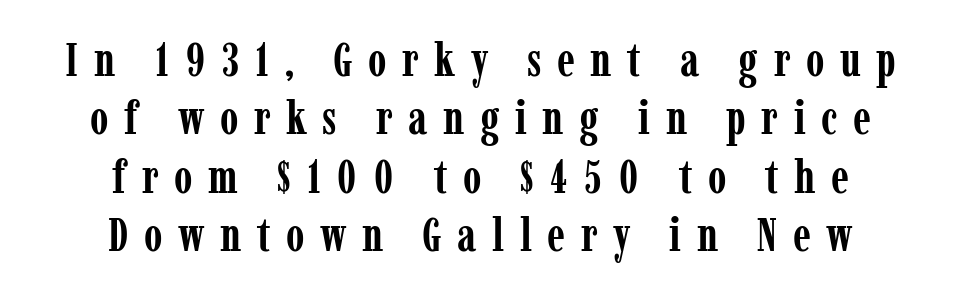
{"serif": "yes", "italic": "no", "bold": "yes", "weight": "semibold", "width": "condensed", "stroke_contrast": "low", "x_height": "medium", "monospaced": "no", "underline": "no", "align": "center", "line_spacing_ratio": 1.24, "letter_spacing": "wide", "letter_spacing_em": 0.33, "glyph_px": 47}
